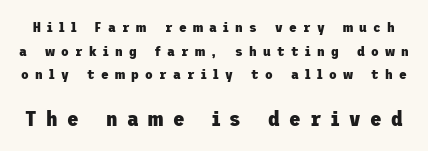
The image shows 21 px bold type, upright; set normal line spacing (1.68x), unusually wide letter spacing (+0.45 em), not underlined; the second (bottom) block is 1.5x larger.
